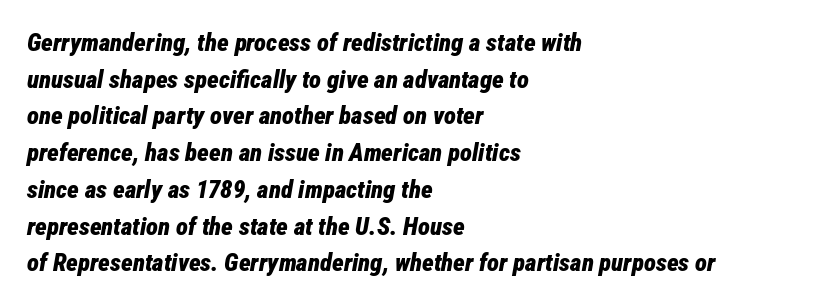
Quick note: underline off. Typeset ragged right — the left edge is the straight one. You can tell it's italic because the verticals aren't actually vertical. This rendering leaves character spacing at its baseline value.
